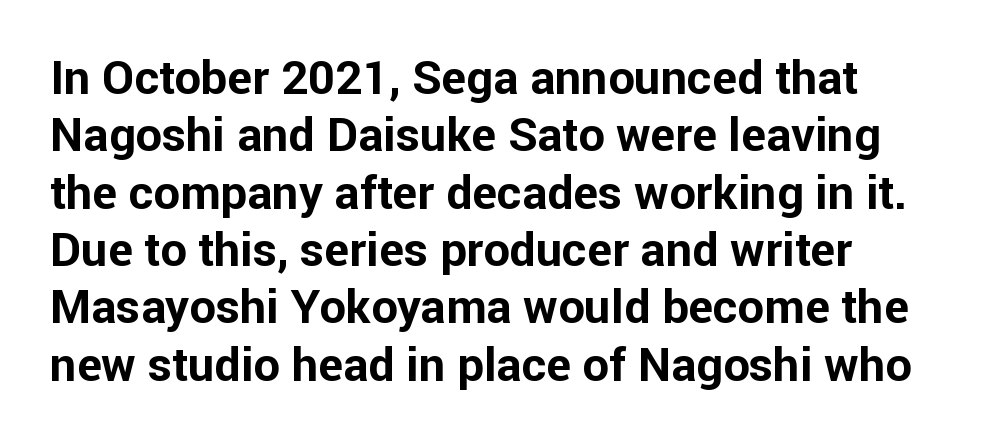
Q: Is the text bold? A: Yes.
Q: Is the text italic (slanted)? A: No, it is upright.
Q: Is the typeface a serif or a sans-serif typeface? A: Sans-serif.
Q: Is the text underlined? A: No.
Q: How is the paragraph aligned? A: Left-aligned.
Q: Is the spacing between letters normal or unusually wide? A: Normal.
Q: Width (condensed, normal, or wide)? A: Normal.
Q: Stroke contrast? A: Low.
Q: x-height? A: Medium.
Q: Monospaced? A: No.
